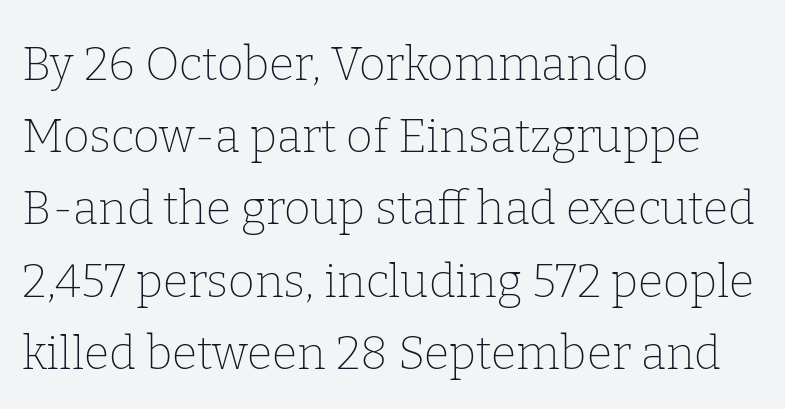
Q: Is the text bold? A: No.
Q: Is the text italic (slanted)? A: No, it is upright.
Q: Is the typeface a serif or a sans-serif typeface? A: Serif.
Q: Is the text underlined? A: No.
Q: How is the paragraph aligned? A: Left-aligned.
Q: Is the spacing between letters normal or unusually wide? A: Normal.
Q: Is the spacing between lines tight, normal or loose? A: Normal.
Q: Width (condensed, normal, or wide)? A: Normal.
Q: Stroke contrast? A: Low.
Q: x-height? A: Medium.
Q: Monospaced? A: No.
